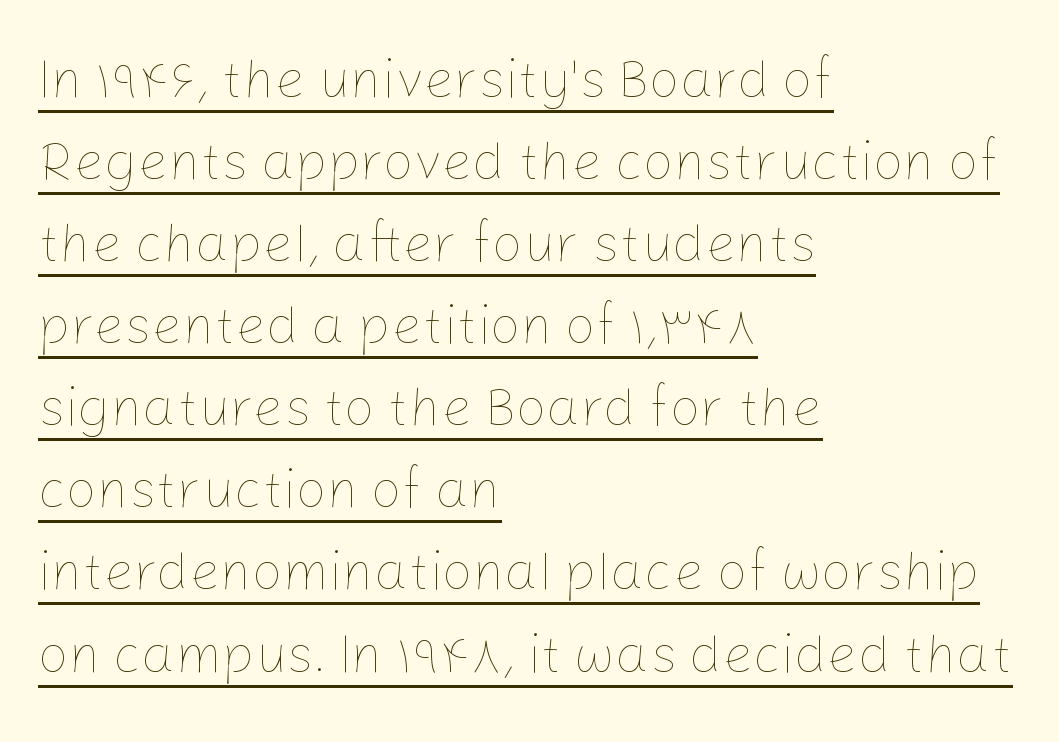
Q: Is the text bold? A: No.
Q: Is the text italic (slanted)? A: No, it is upright.
Q: Is the text underlined? A: Yes.
Q: How is the paragraph aligned? A: Left-aligned.
Q: Is the spacing between letters normal or unusually wide? A: Normal.
Q: Is the spacing between lines tight, normal or loose? A: Normal.
Q: Width (condensed, normal, or wide)? A: Normal.
Q: Stroke contrast? A: Low.
Q: x-height? A: Medium.
Q: Monospaced? A: No.
